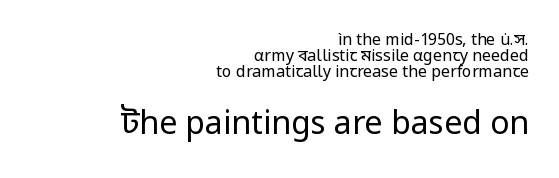
A quiet, ordinary-to-light weight characterises the typeface. Words float on clear page, feet unadorned. Compared with typical paragraphs, the rows here are closer together. Line endings align vertically; line beginnings do not. Caption: standard tracking, unaltered.
